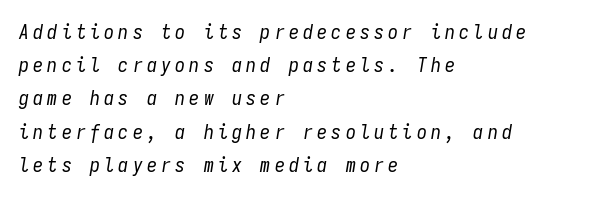
The letters look calm and open, with moderate or lighter stems. Nobody drew a line under any word here. What's the leading like? Ordinary, nothing unusual. In terms of letterspacing, this is a distinctly airy, spread setting. An italicized treatment has been applied to the whole sample. A student would call this left alignment; a typographer would say flush left, rag right.
